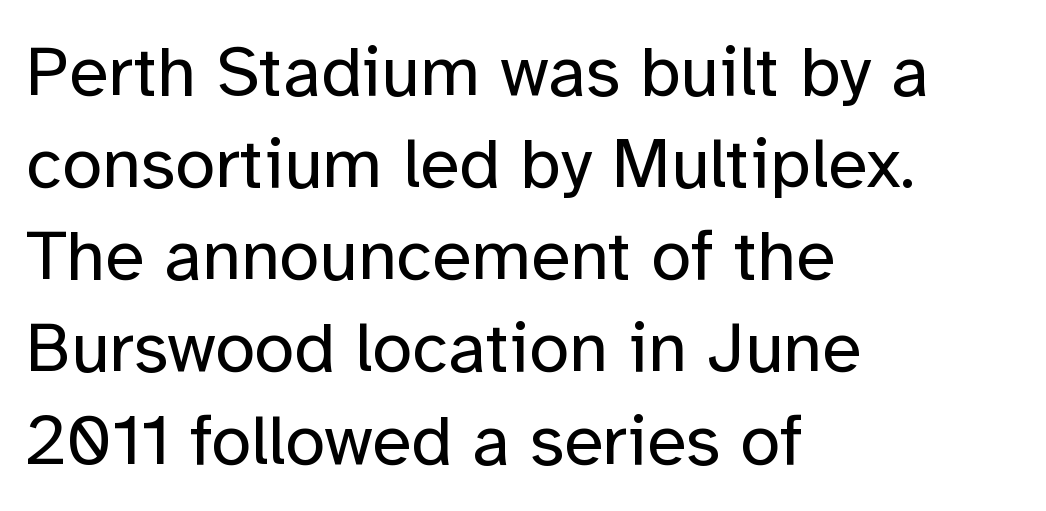
The image shows 72 px regular-weight sans-serif type, upright; set left-aligned, normal line spacing (1.28x), normal letter spacing, not underlined; low stroke contrast and a medium x-height.
